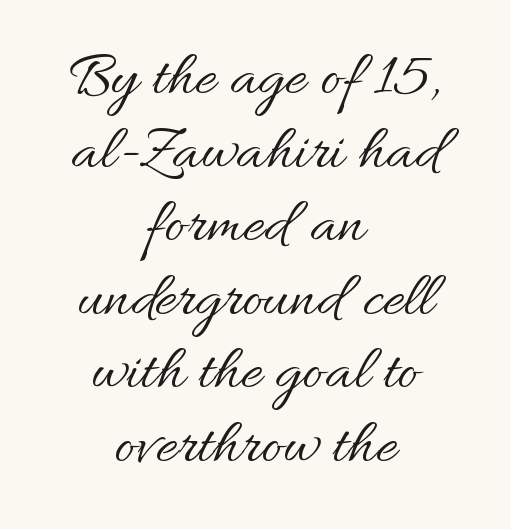
The image shows 64 px regular-weight type; set centered, tight line spacing (1.15x), normal letter spacing, not underlined; medium stroke contrast and a small x-height.
